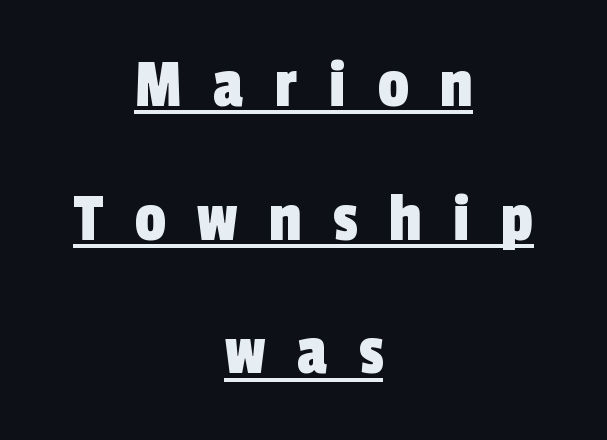
A typesetter would label this face a sans. Line starts and ends both wander, symmetrically. The letters advance in unequal steps, a hallmark of proportional type. Words appear elongated and porous because spacing is wide.
